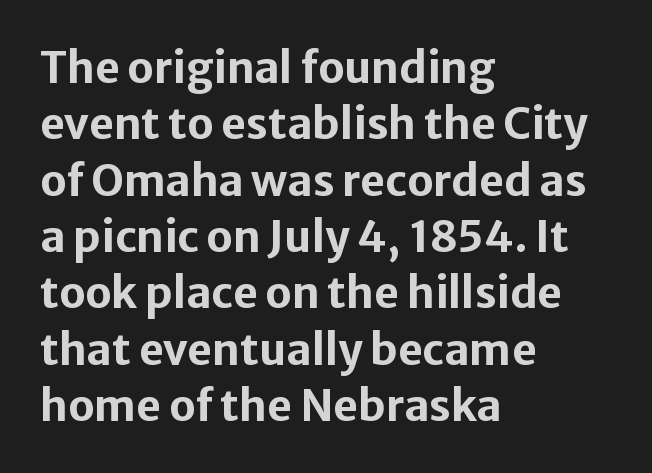
{"serif": "no", "italic": "no", "bold": "yes", "weight": "bold", "width": "normal", "stroke_contrast": "low", "x_height": "medium", "monospaced": "no", "underline": "no", "align": "left", "line_spacing": "normal", "line_spacing_ratio": 1.31, "letter_spacing": "normal", "letter_spacing_em": 0.0, "glyph_px": 43}
